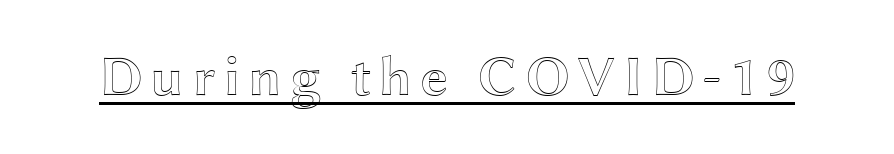
The image shows 57 px wide type, upright; set underlined; a medium x-height.
